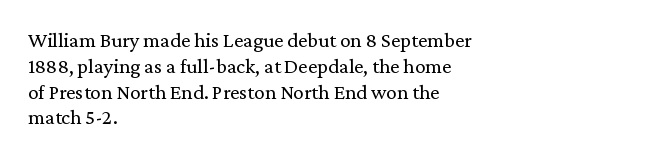
Q: Is the text bold? A: No.
Q: Is the text italic (slanted)? A: No, it is upright.
Q: Is the text underlined? A: No.
Q: How is the paragraph aligned? A: Left-aligned.
Q: Is the spacing between letters normal or unusually wide? A: Normal.
